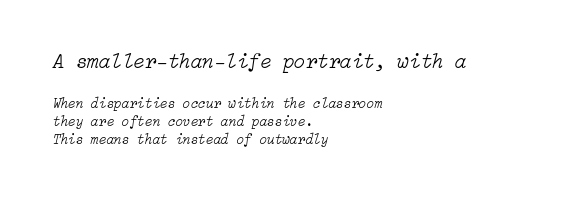
Q: Is the text bold? A: No.
Q: Is the text italic (slanted)? A: Yes, it leans right by about 15 degrees.
Q: Is the text underlined? A: No.
Q: How is the paragraph aligned? A: Left-aligned.
Q: Is the spacing between letters normal or unusually wide? A: Normal.
Q: Is the spacing between lines tight, normal or loose? A: Normal.
Q: Which block of text is set in a larger size, the first (top) or the second (bottom)? A: The first (top) one.
